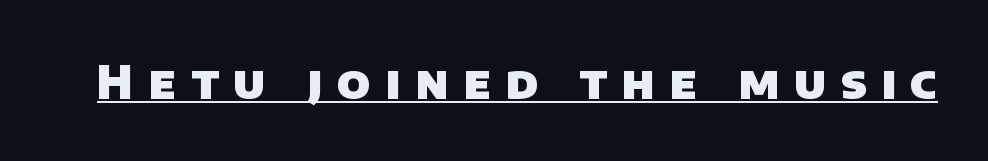
Q: Is the text bold? A: Yes.
Q: Is the typeface a serif or a sans-serif typeface? A: Sans-serif.
Q: Is the text underlined? A: Yes.
Q: Is the spacing between letters normal or unusually wide? A: Unusually wide.
Q: Width (condensed, normal, or wide)? A: Normal.
Q: Stroke contrast? A: Low.
Q: x-height? A: Large.
Q: Monospaced? A: No.
